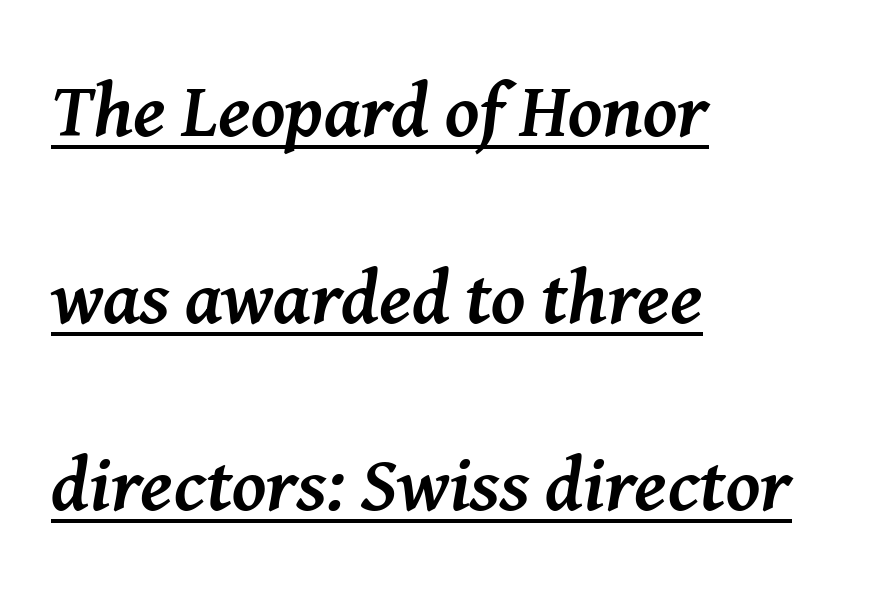
{"serif": "yes", "italic": "yes", "lean": "right", "slant_degrees": 8, "bold": "yes", "weight": "semibold", "width": "normal", "stroke_contrast": "medium", "x_height": "medium", "monospaced": "no", "underline": "yes", "align": "left", "line_spacing": "loose", "line_spacing_ratio": 2.43, "letter_spacing": "normal", "letter_spacing_em": 0.0, "glyph_px": 77}
